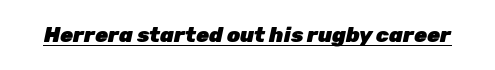
Q: Is the text bold? A: Yes.
Q: Is the text italic (slanted)? A: Yes, it leans right by about 12 degrees.
Q: Is the text underlined? A: Yes.
Q: Is the spacing between letters normal or unusually wide? A: Normal.
